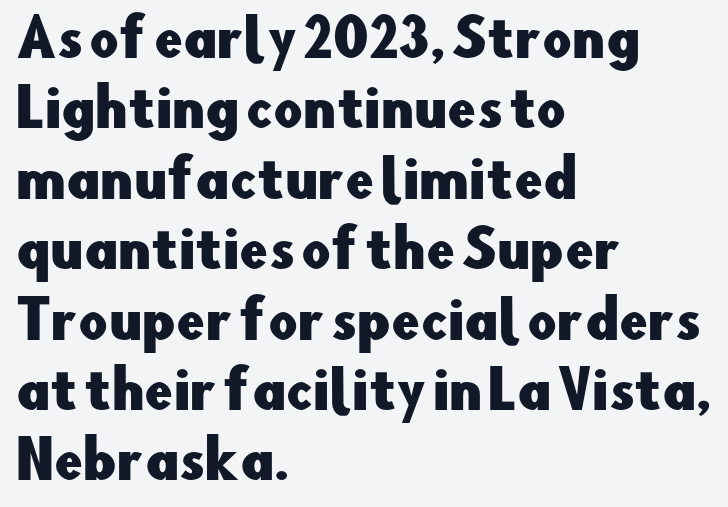
Does the copy run flush right? No — it runs flush left. Line spacing here is normal. The rendering uses natural spacing where letterforms have individual widths. Unmarked baselines from the first word to the last. These lines were composed using upright roman letters.
